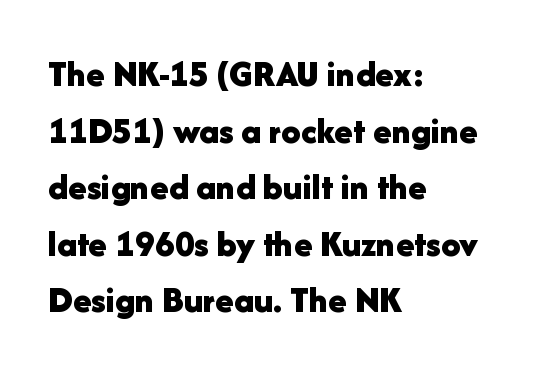
Visually the block forms a straight wall on the left and a jagged coastline on the right. This is sans-serif lettering, the kind often seen on screens and signage. If you drew a line through each stem, it would be perfectly vertical. The rendering keeps characters at their native spacing. Unmarked baselines from the first word to the last.
